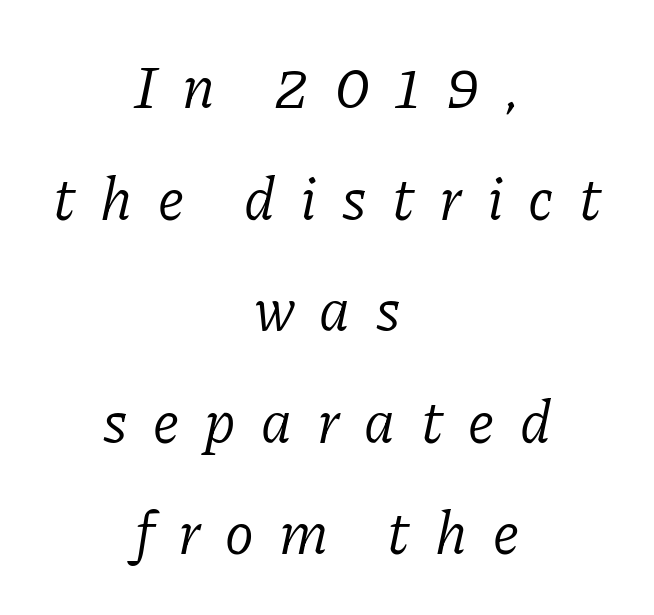
The image shows 60 px light serif type, italic (leaning right); set centered, line spacing 1.86x, unusually wide letter spacing (+0.42 em), not underlined; low stroke contrast and a medium x-height.
